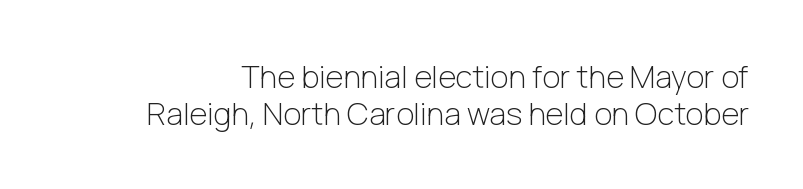
{"serif": "no", "italic": "no", "bold": "no", "weight": "light", "width": "normal", "stroke_contrast": "low", "x_height": "medium", "monospaced": "no", "underline": "no", "line_spacing_ratio": 1.18, "letter_spacing": "normal", "letter_spacing_em": 0.0, "glyph_px": 31}
